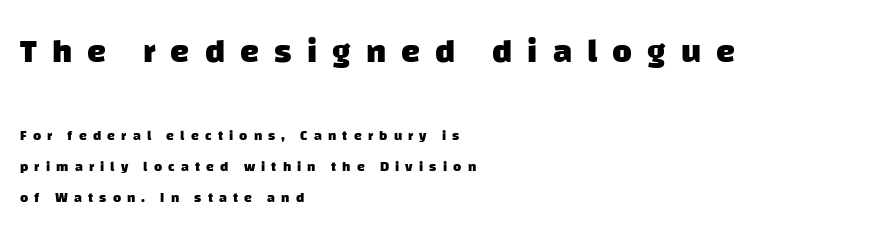
Q: Is the text bold? A: Yes.
Q: Is the typeface a serif or a sans-serif typeface? A: Sans-serif.
Q: Is the text underlined? A: No.
Q: How is the paragraph aligned? A: Left-aligned.
Q: Is the spacing between letters normal or unusually wide? A: Unusually wide.
Q: Is the spacing between lines tight, normal or loose? A: Loose.
Q: Which block of text is set in a larger size, the first (top) or the second (bottom)? A: The first (top) one.
Q: Width (condensed, normal, or wide)? A: Normal.
Q: Stroke contrast? A: Low.
Q: x-height? A: Large.
Q: Monospaced? A: No.
